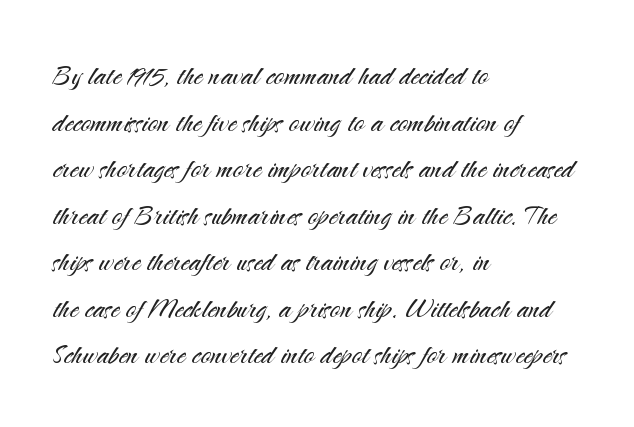
Regular leading. The designer went with a sans here, leaving each stem footless. Glance below the letters and you will spot only blank space. No letter is thick-stroked: the sample isn't bold.
